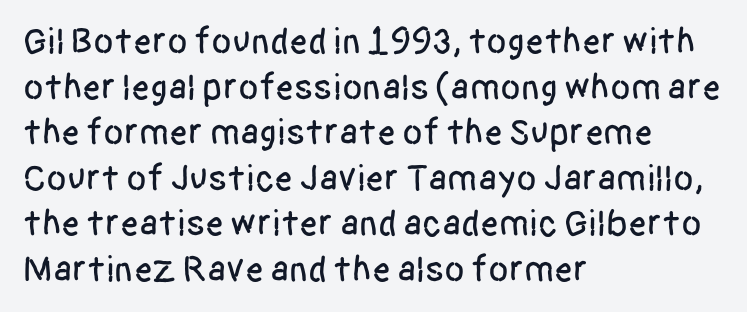
Q: Is the text italic (slanted)? A: No, it is upright.
Q: Is the typeface a serif or a sans-serif typeface? A: Sans-serif.
Q: Is the text underlined? A: No.
Q: How is the paragraph aligned? A: Left-aligned.
Q: Is the spacing between letters normal or unusually wide? A: Normal.
Q: Width (condensed, normal, or wide)? A: Condensed.
Q: Stroke contrast? A: Low.
Q: x-height? A: Large.
Q: Monospaced? A: No.
